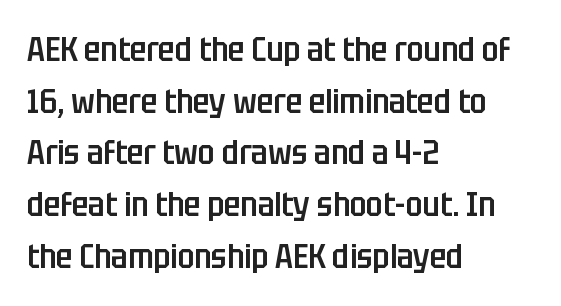
{"serif": "no", "italic": "no", "bold": "semi", "weight": "semibold", "width": "condensed", "stroke_contrast": "low", "x_height": "large", "monospaced": "no", "underline": "no", "align": "left", "line_spacing": "normal", "line_spacing_ratio": 1.52, "letter_spacing": "normal", "letter_spacing_em": 0.0, "glyph_px": 34}
